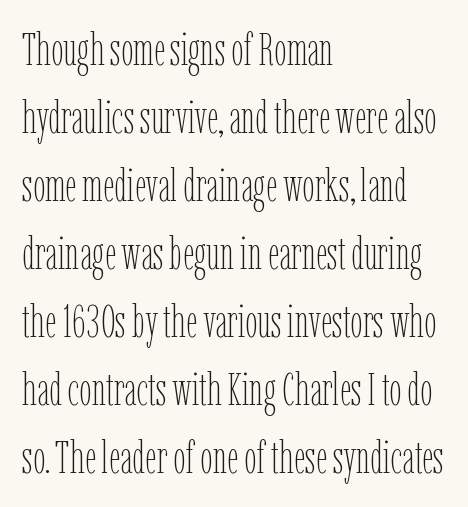
Q: Is the text bold? A: No.
Q: Is the text italic (slanted)? A: No, it is upright.
Q: Is the text underlined? A: No.
Q: How is the paragraph aligned? A: Left-aligned.
Q: Is the spacing between letters normal or unusually wide? A: Normal.
Q: Is the spacing between lines tight, normal or loose? A: Normal.
Q: Width (condensed, normal, or wide)? A: Condensed.
Q: Stroke contrast? A: Low.
Q: x-height? A: Medium.
Q: Monospaced? A: No.
